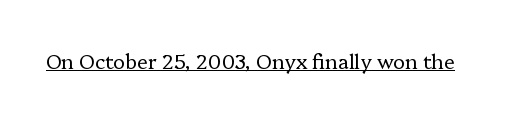
Q: Is the text bold? A: No.
Q: Is the text italic (slanted)? A: No, it is upright.
Q: Is the text underlined? A: Yes.
Q: Is the spacing between letters normal or unusually wide? A: Normal.
